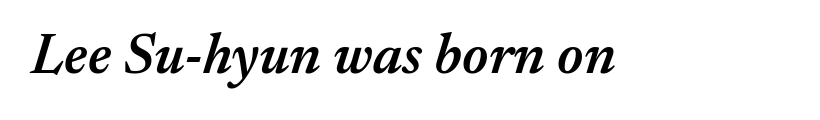
Nothing unusual about the tracking: characters are spaced as the font intends. Type without underlining. A bit beefed up — I'd call it semibold rather than bold. Varying glyph widths throughout — classic text-font behaviour. Tall strokes in this sample are angled rather than plumb.
